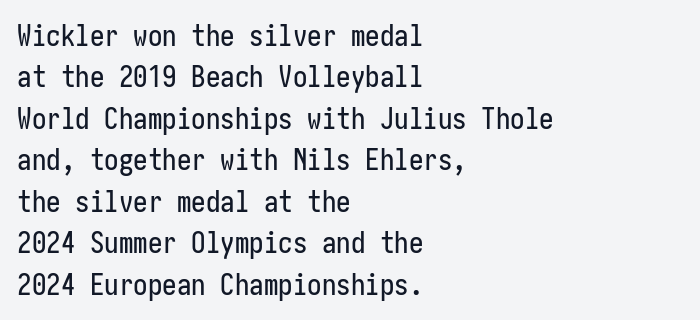
{"serif": "no", "italic": "no", "width": "condensed", "stroke_contrast": "low", "x_height": "medium", "underline": "no", "align": "left", "line_spacing": "normal", "line_spacing_ratio": 1.43, "letter_spacing": "normal", "letter_spacing_em": 0.0, "glyph_px": 29}
